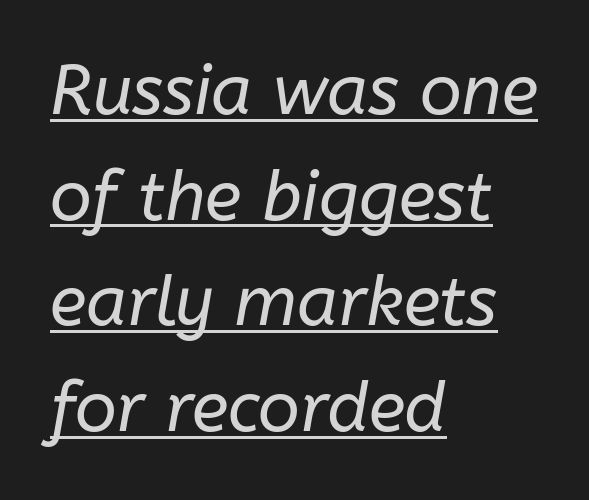
How are the letters spaced? Ordinarily, with no added tracking. The rendering anchors every line to the left-hand side. Whoever set this chose a conventional vertical rhythm. The rendering applies a slant to the glyphs. The rendering uses natural spacing where letterforms have individual widths.
